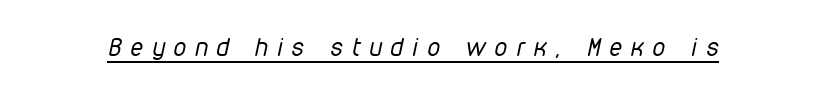
Q: Is the text bold? A: No.
Q: Is the text italic (slanted)? A: Yes, it leans right by about 12 degrees.
Q: Is the text underlined? A: Yes.
Q: Is the spacing between letters normal or unusually wide? A: Unusually wide.
